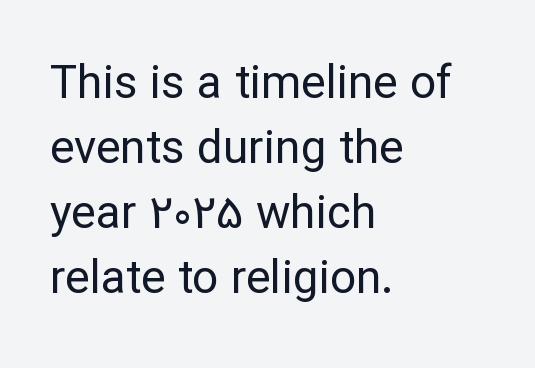
Leading: standard. Nothing sits at the stroke ends, so this counts as sans-serif. Quick note: not italic, upright. A clean baseline with only descenders dipping below it.
